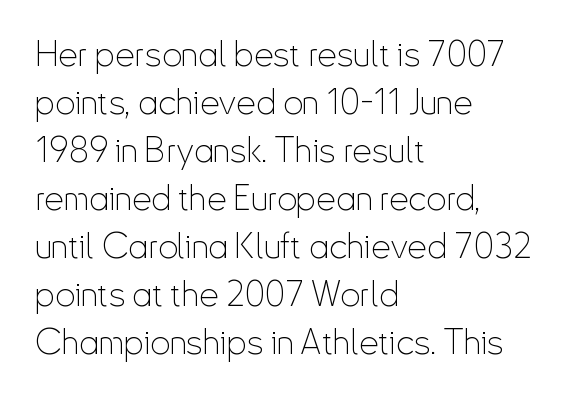
Nothing unusual about the tracking: characters are spaced as the font intends. Any mark beneath the type? The region is blank. Serifs: no, the terminals of the letterforms are clean. No letter is thick-stroked: the sample isn't bold.
